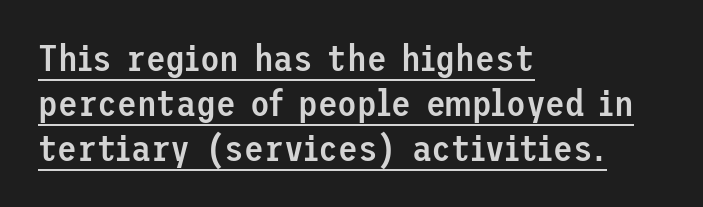
The image shows 36 px semibold sans-serif type, upright; set left-aligned, normal line spacing (1.25x), normal letter spacing, underlined; low stroke contrast and a medium x-height.
